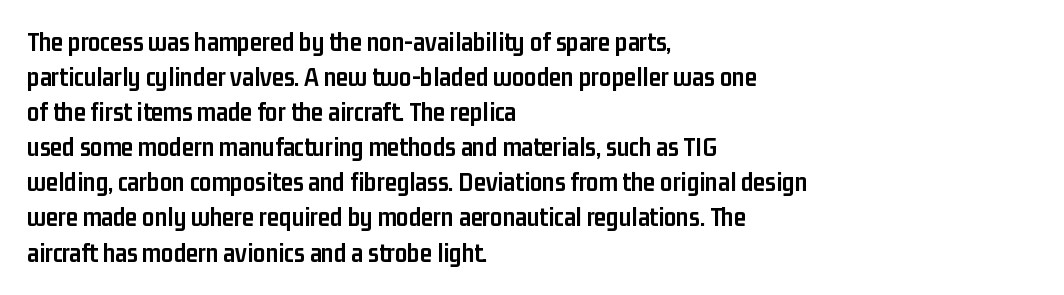
The image shows 27 px bold type, upright; set left-aligned, normal line spacing (1.3x), normal letter spacing, not underlined.
